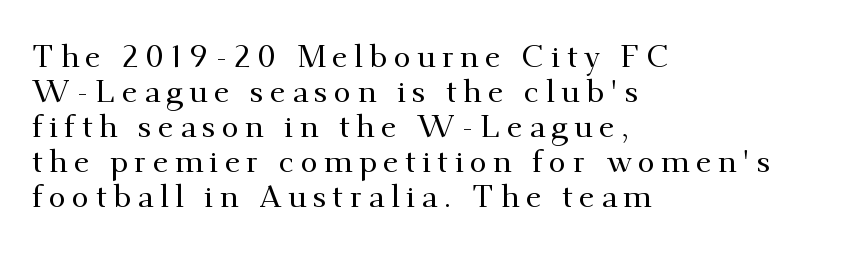
{"serif": "yes", "italic": "no", "width": "normal", "stroke_contrast": "medium", "x_height": "small", "monospaced": "no", "underline": "no", "align": "left", "line_spacing": "tight", "line_spacing_ratio": 1.13, "letter_spacing": "wide", "letter_spacing_em": 0.21, "glyph_px": 31}
